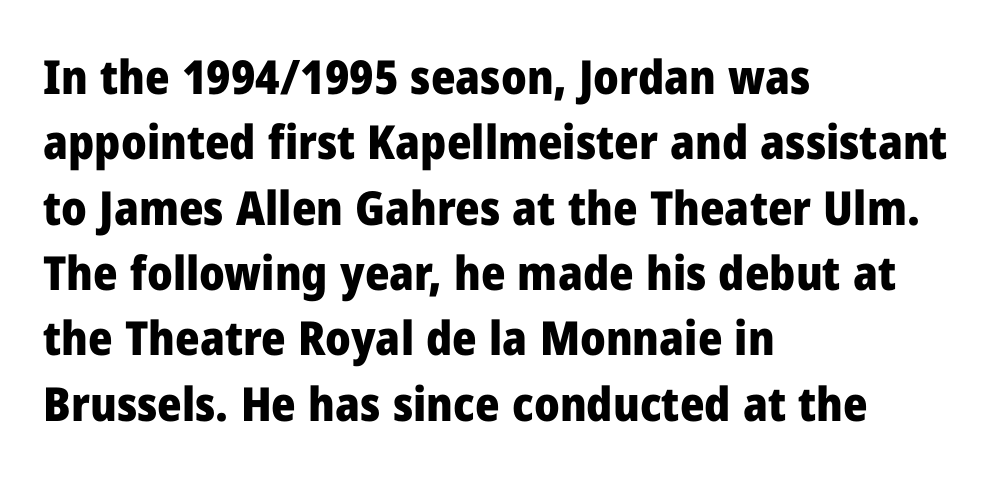
{"serif": "no", "italic": "no", "bold": "yes", "weight": "heavy", "width": "normal", "stroke_contrast": "low", "x_height": "medium", "monospaced": "no", "underline": "no", "align": "left", "line_spacing": "normal", "line_spacing_ratio": 1.39, "letter_spacing": "normal", "letter_spacing_em": 0.0, "glyph_px": 47}
